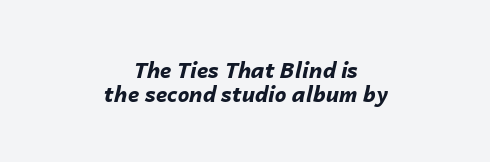
Glyph-to-glyph distance matches everyday printed text. Type without underlining. You could barely slide anything between these rows. The characters look thick and weighty, a clear bold. The font's italic variant was chosen for this text.
